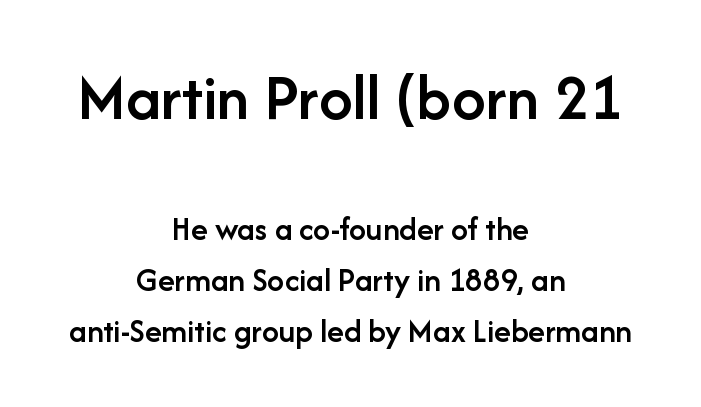
The image shows 67 px semibold sans-serif type, upright; set centered, normal line spacing (1.5x), normal letter spacing, not underlined; the first (top) block is 1.97x larger; low stroke contrast and a medium x-height.
